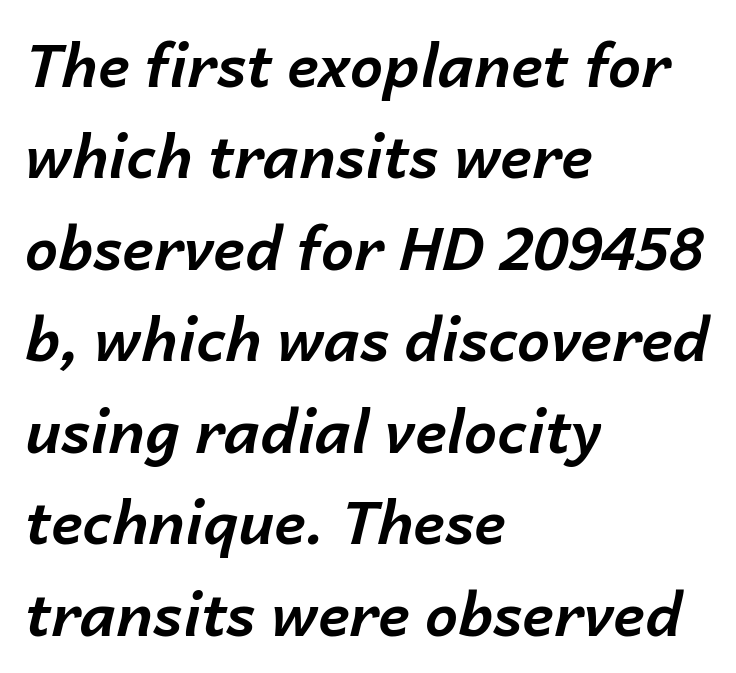
The image shows 59 px bold type, italic (leaning right); set left-aligned, normal line spacing (1.55x), normal letter spacing, not underlined; low stroke contrast and a medium x-height.
